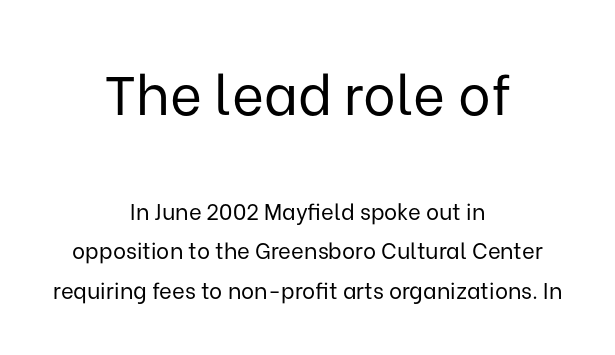
Q: Is the text bold? A: No.
Q: Is the text italic (slanted)? A: No, it is upright.
Q: Is the typeface a serif or a sans-serif typeface? A: Sans-serif.
Q: Is the text underlined? A: No.
Q: How is the paragraph aligned? A: Centered.
Q: Is the spacing between letters normal or unusually wide? A: Normal.
Q: Which block of text is set in a larger size, the first (top) or the second (bottom)? A: The first (top) one.
Q: Width (condensed, normal, or wide)? A: Normal.
Q: Stroke contrast? A: Low.
Q: x-height? A: Medium.
Q: Monospaced? A: No.
